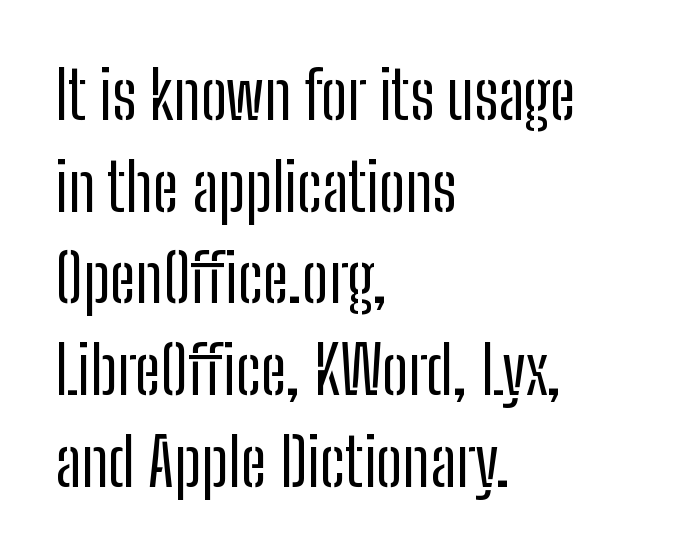
Italic? Not at all — the glyphs are vertical. There is no visible air inserted between adjacent glyphs. A typesetter would call this proportional, since set widths differ per character. Check where the strokes stop: nothing finishes them off — pure sans. Teacher's note: observe the even left margin — that is flush-left alignment.
